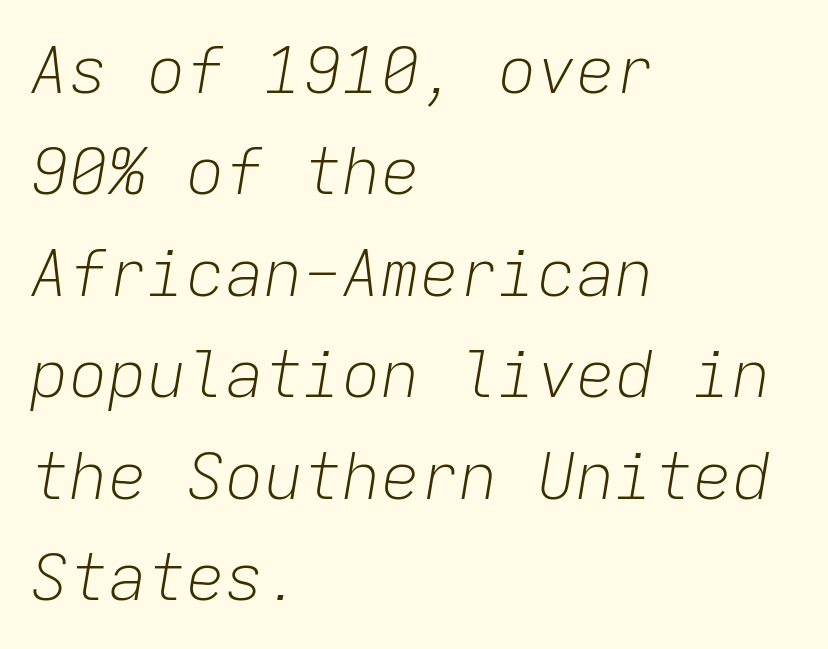
The image shows 65 px light type, italic (leaning right), monospaced; set left-aligned, normal line spacing (1.56x), normal letter spacing, not underlined; low stroke contrast and a medium x-height.
